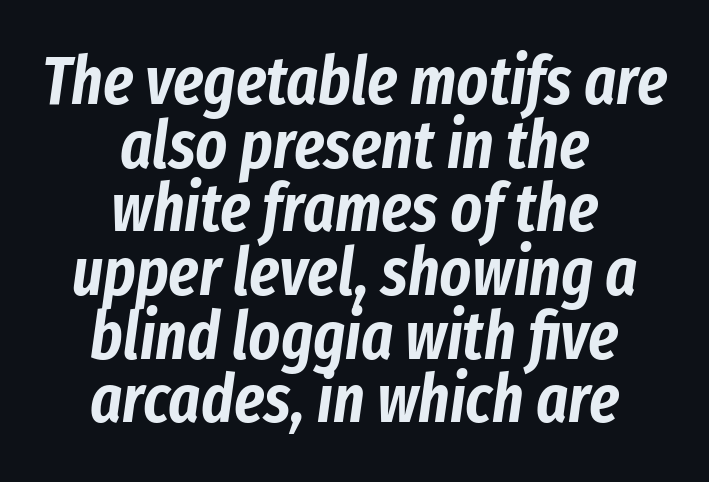
{"italic": "yes", "lean": "right", "slant_degrees": 8, "width": "condensed", "stroke_contrast": "low", "x_height": "medium", "monospaced": "no", "underline": "no", "align": "center", "line_spacing": "tight", "line_spacing_ratio": 0.95, "letter_spacing": "normal", "letter_spacing_em": 0.0, "glyph_px": 67}
